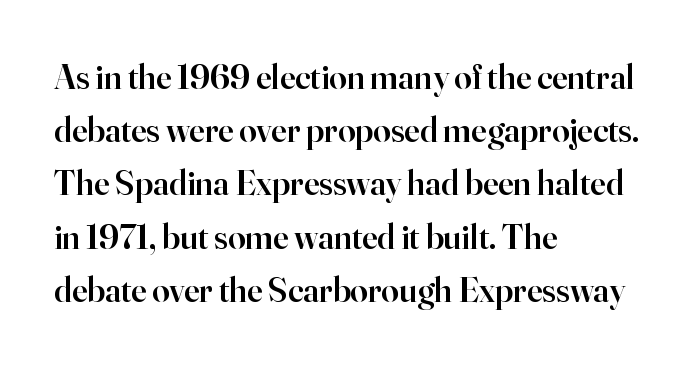
What kind of face is this? One with serifs. The area under the type is left untouched. Quick note: interline space is typical. Spacing verdict: proportional, widths tailored to each character. Notice how the passage keeps a crisp vertical edge on the left only.
